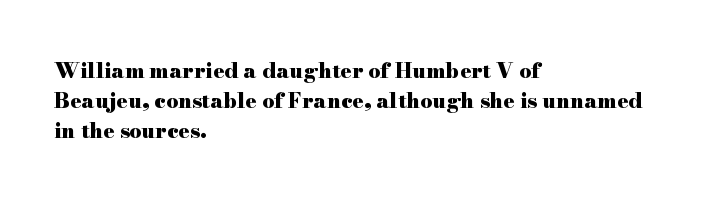
Q: Is the text bold? A: Yes.
Q: Is the text italic (slanted)? A: No, it is upright.
Q: Is the text underlined? A: No.
Q: How is the paragraph aligned? A: Left-aligned.
Q: Is the spacing between letters normal or unusually wide? A: Normal.
Q: Is the spacing between lines tight, normal or loose? A: Normal.
